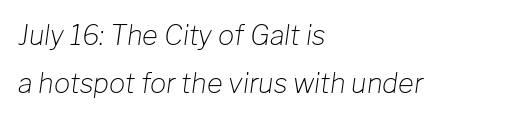
Q: Is the text bold? A: No.
Q: Is the text italic (slanted)? A: Yes, it leans right by about 8 degrees.
Q: Is the text underlined? A: No.
Q: How is the paragraph aligned? A: Left-aligned.
Q: Is the spacing between letters normal or unusually wide? A: Normal.
